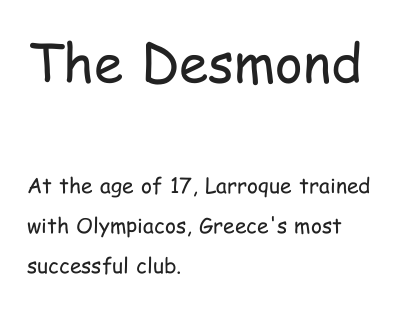
The image shows 53 px regular-weight, condensed sans-serif type, upright; set left-aligned, loose line spacing (1.91x), normal letter spacing, not underlined; the first (top) block is 2.52x larger; low stroke contrast and a medium x-height.
